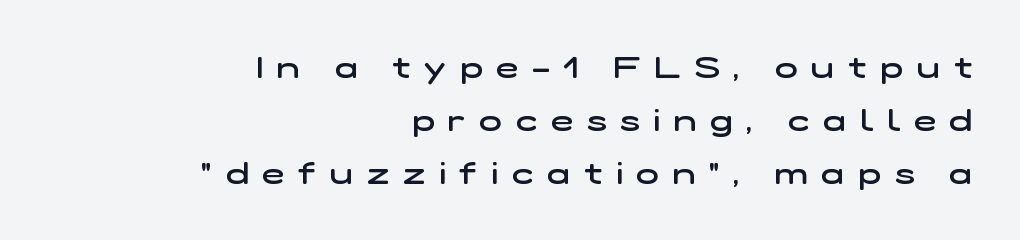
The image shows 30 px semibold, wide sans-serif type; set right-aligned, line spacing 1.76x, unusually wide letter spacing (+0.46 em), not underlined; low stroke contrast and a medium x-height.
